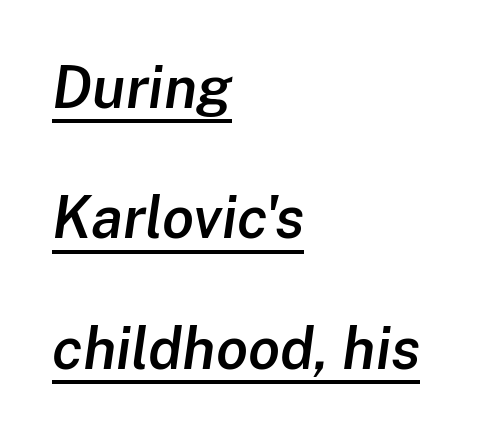
Q: Is the text bold? A: Semi-bold.
Q: Is the text italic (slanted)? A: Yes, it leans right by about 8 degrees.
Q: Is the text underlined? A: Yes.
Q: How is the paragraph aligned? A: Left-aligned.
Q: Is the spacing between letters normal or unusually wide? A: Normal.
Q: Is the spacing between lines tight, normal or loose? A: Loose.
Q: Width (condensed, normal, or wide)? A: Normal.
Q: Stroke contrast? A: Low.
Q: x-height? A: Medium.
Q: Monospaced? A: No.
